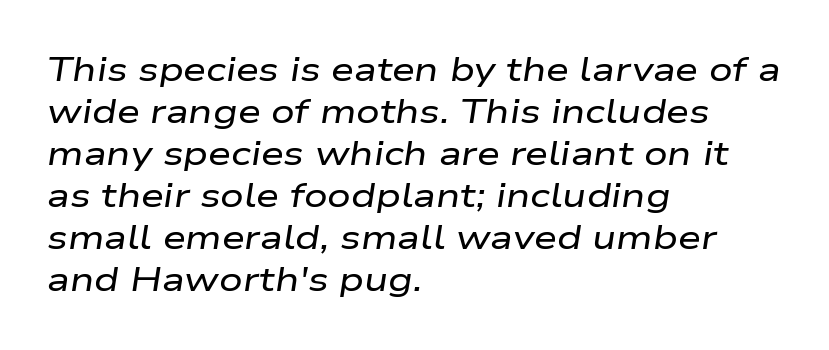
{"italic": "yes", "lean": "right", "slant_degrees": 9, "width": "wide", "stroke_contrast": "low", "x_height": "medium", "monospaced": "no", "underline": "no", "align": "left", "line_spacing": "normal", "line_spacing_ratio": 1.27, "letter_spacing": "normal", "letter_spacing_em": 0.0, "glyph_px": 33}
